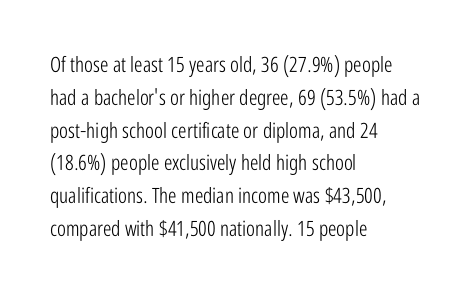
Q: Is the text bold? A: No.
Q: Is the text italic (slanted)? A: No, it is upright.
Q: Is the text underlined? A: No.
Q: How is the paragraph aligned? A: Left-aligned.
Q: Is the spacing between letters normal or unusually wide? A: Normal.
Q: Is the spacing between lines tight, normal or loose? A: Normal.
